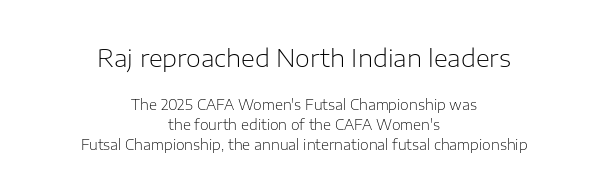
How would I describe the line gaps? Plain and ordinary. No extra ink here — the face is not bold. Which chunk is bigger? The first one — the top block dwarfs the bottom. Rendered with straight, roman letterforms.
